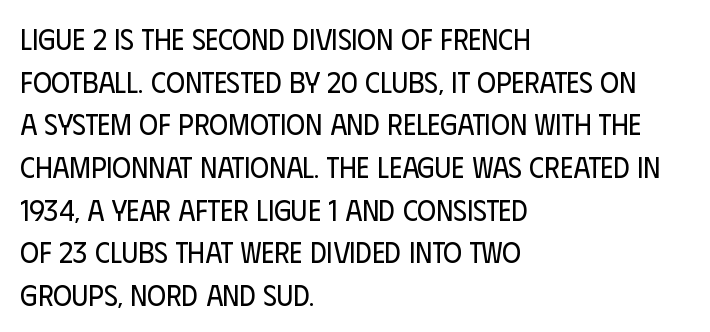
It's the straight-up-and-down kind of type. Check where the strokes stop: nothing finishes them off — pure sans. Has an underline been added? It has not. No letter is thick-stroked: the sample isn't bold. The rendering uses a moderate line-height, typical for paragraphs.
